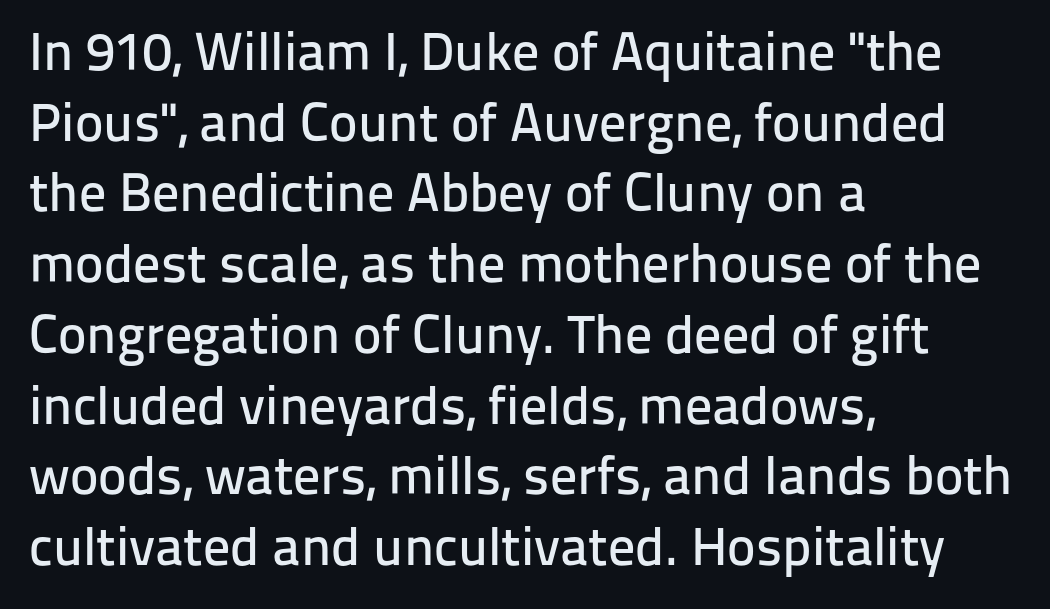
The image shows 54 px sans-serif type, upright; set left-aligned, normal line spacing (1.31x), normal letter spacing, not underlined; low stroke contrast and a medium x-height.
